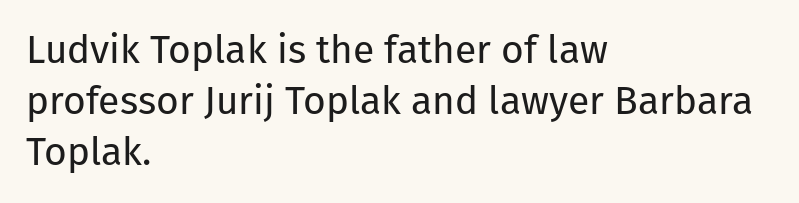
{"serif": "no", "italic": "no", "bold": "no", "weight": "regular", "width": "normal", "stroke_contrast": "low", "x_height": "medium", "monospaced": "no", "underline": "no", "align": "left", "line_spacing": "normal", "line_spacing_ratio": 1.31, "letter_spacing": "normal", "letter_spacing_em": 0.0, "glyph_px": 39}
